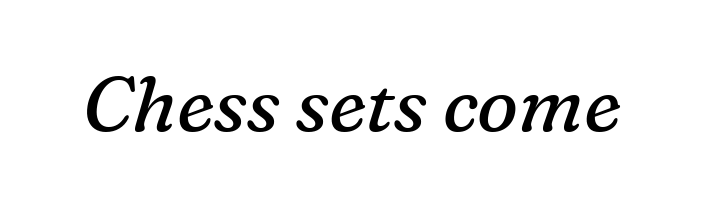
The image shows 77 px regular-weight serif type, italic (leaning right); set normal letter spacing, not underlined; medium stroke contrast and a medium x-height.
